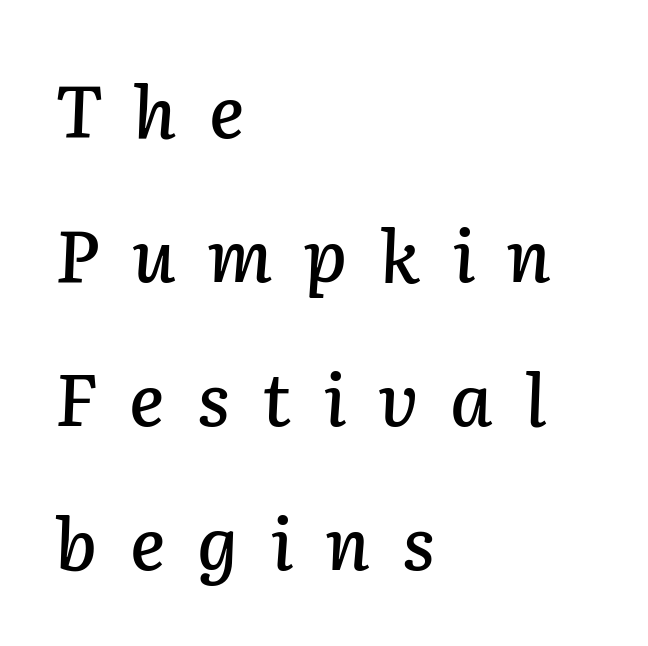
Widely set lines give the paragraph a tall, airy silhouette. If you drew a line through each stem, it would be angled. This sample has the flowing, uneven cadence of proportional lettering. Caption: multi-line text, flush left, ragged right.
